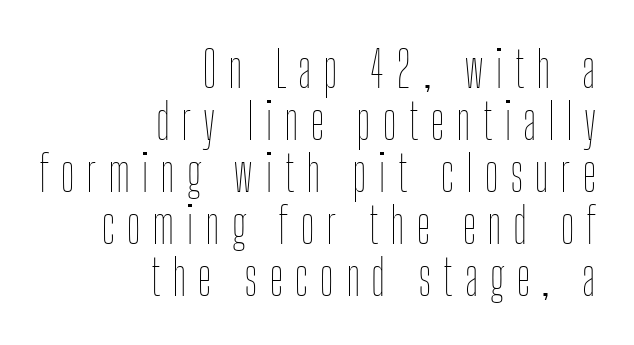
Is the letter spacing exaggerated? Yes — the characters are pushed far apart. Tightly led — the rows are bunched. All the whitespace from short lines collects on the left. You can tell it's not italic because the verticals are truly vertical. The face used here is proportionally spaced, like ordinary book or web type.
